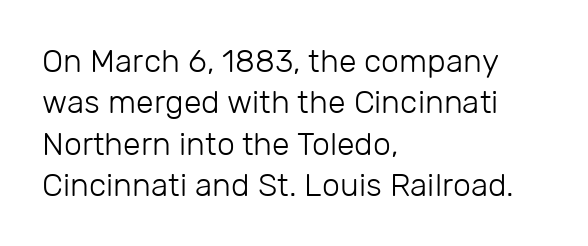
Q: Is the text bold? A: No.
Q: Is the text italic (slanted)? A: No, it is upright.
Q: Is the typeface a serif or a sans-serif typeface? A: Sans-serif.
Q: Is the text underlined? A: No.
Q: How is the paragraph aligned? A: Left-aligned.
Q: Is the spacing between letters normal or unusually wide? A: Normal.
Q: Is the spacing between lines tight, normal or loose? A: Normal.
Q: Width (condensed, normal, or wide)? A: Normal.
Q: Stroke contrast? A: Low.
Q: x-height? A: Medium.
Q: Monospaced? A: No.
